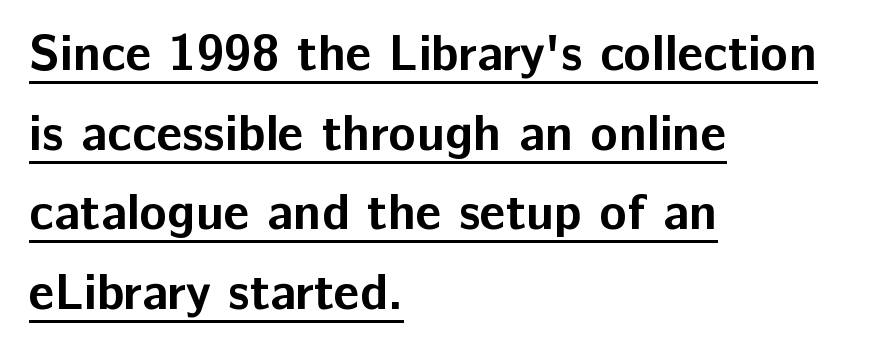
Q: Is the text bold? A: Yes.
Q: Is the text italic (slanted)? A: No, it is upright.
Q: Is the typeface a serif or a sans-serif typeface? A: Sans-serif.
Q: Is the text underlined? A: Yes.
Q: How is the paragraph aligned? A: Left-aligned.
Q: Is the spacing between letters normal or unusually wide? A: Normal.
Q: Is the spacing between lines tight, normal or loose? A: Normal.
Q: Width (condensed, normal, or wide)? A: Normal.
Q: Stroke contrast? A: Low.
Q: x-height? A: Medium.
Q: Monospaced? A: No.
